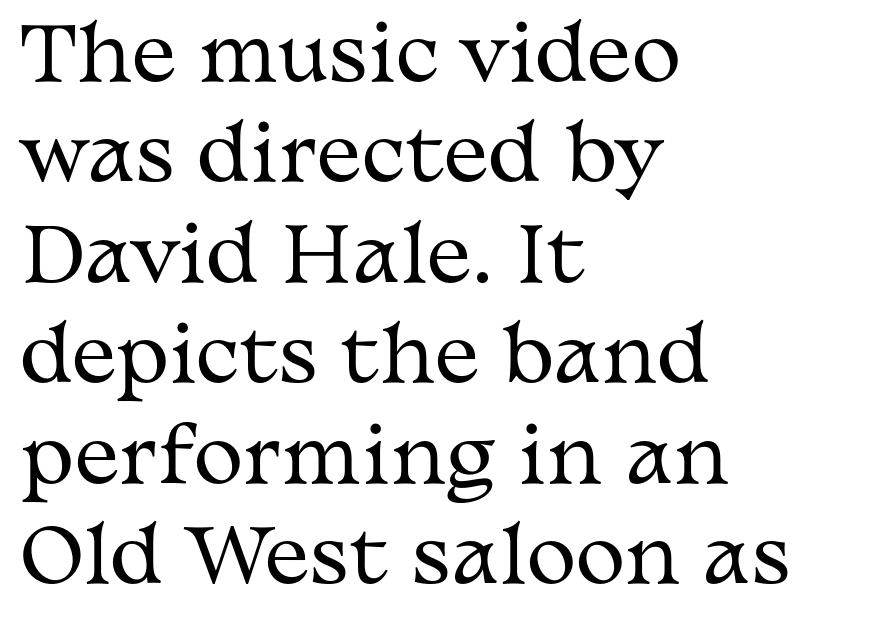
Q: Is the text bold? A: No.
Q: Is the text italic (slanted)? A: No, it is upright.
Q: Is the typeface a serif or a sans-serif typeface? A: Serif.
Q: Is the text underlined? A: No.
Q: How is the paragraph aligned? A: Left-aligned.
Q: Is the spacing between letters normal or unusually wide? A: Normal.
Q: Is the spacing between lines tight, normal or loose? A: Normal.
Q: Width (condensed, normal, or wide)? A: Wide.
Q: Stroke contrast? A: Medium.
Q: x-height? A: Medium.
Q: Monospaced? A: No.
